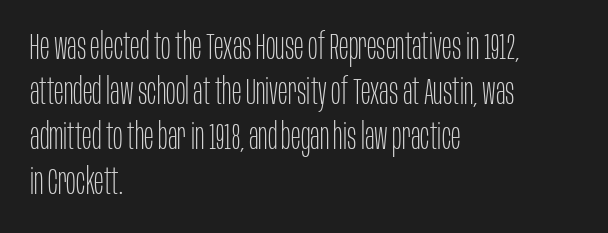
Q: Is the text bold? A: No.
Q: Is the text italic (slanted)? A: No, it is upright.
Q: Is the typeface a serif or a sans-serif typeface? A: Sans-serif.
Q: Is the text underlined? A: No.
Q: How is the paragraph aligned? A: Left-aligned.
Q: Is the spacing between letters normal or unusually wide? A: Normal.
Q: Is the spacing between lines tight, normal or loose? A: Normal.
Q: Width (condensed, normal, or wide)? A: Condensed.
Q: Stroke contrast? A: Low.
Q: x-height? A: Large.
Q: Monospaced? A: No.
